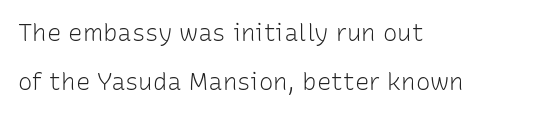
Q: Is the text bold? A: No.
Q: Is the text italic (slanted)? A: No, it is upright.
Q: Is the text underlined? A: No.
Q: How is the paragraph aligned? A: Left-aligned.
Q: Is the spacing between letters normal or unusually wide? A: Normal.
Q: Is the spacing between lines tight, normal or loose? A: Loose.
